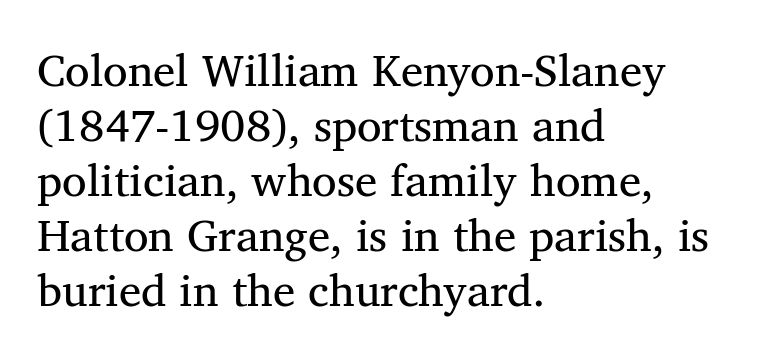
Do the characters align in a grid? No, the font is proportional. The paragraph shown leans on its left margin. The words here are not underlined. Words appear dense and cohesive because spacing is normal.
